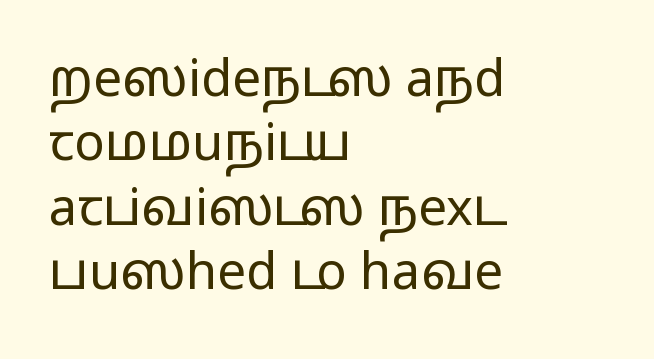
The typesetter chose a ragged-right arrangement here. Is this a fixed-width face? No — the glyphs have proportional, varying widths. Has an underline been added? It has not. The rendering keeps characters at their native spacing.
